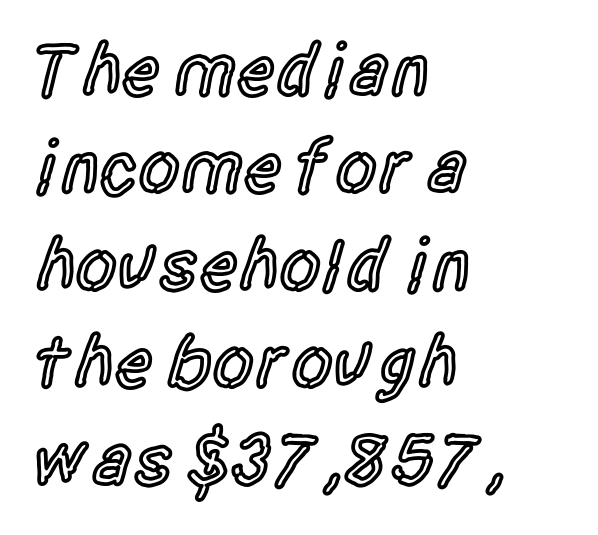
The image shows 75 px semibold, condensed sans-serif type; set left-aligned, normal line spacing (1.3x), normal letter spacing, not underlined; a large x-height.
